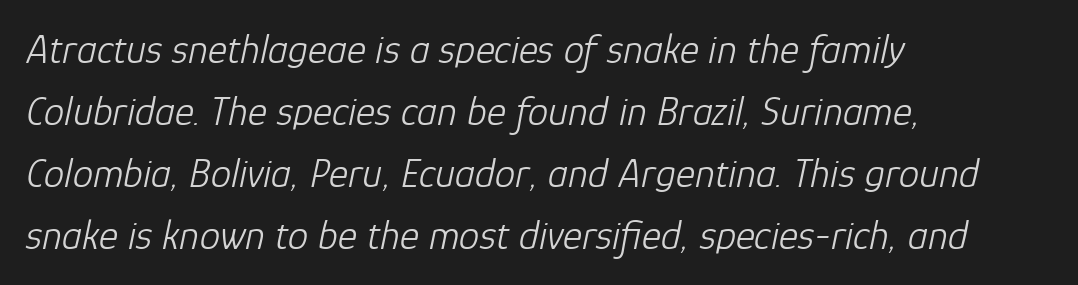
{"italic": "yes", "lean": "right", "slant_degrees": 12, "bold": "no", "weight": "light", "width": "normal", "stroke_contrast": "low", "x_height": "medium", "monospaced": "no", "underline": "no", "align": "left", "line_spacing": "normal", "line_spacing_ratio": 1.51, "letter_spacing": "normal", "letter_spacing_em": 0.0, "glyph_px": 41}
